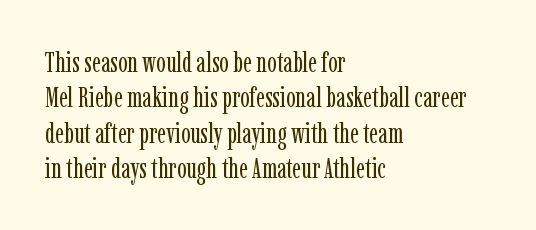
Letters have the restrained weight of plain body copy at most. Plain, unruled lines of type. Notice how descenders clear the ascenders below comfortably — that's standard leading. The line texture is even and compact thanks to regular tracking. Each letter keeps its own natural width here, so spacing adapts to shape.
